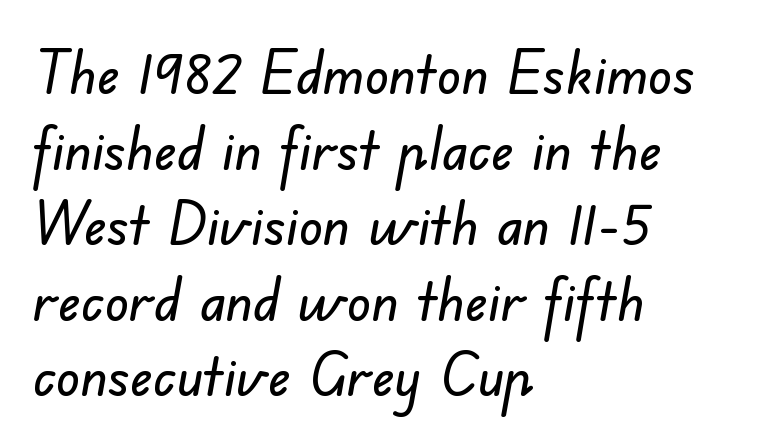
Q: Is the typeface a serif or a sans-serif typeface? A: Sans-serif.
Q: Is the text underlined? A: No.
Q: How is the paragraph aligned? A: Left-aligned.
Q: Is the spacing between letters normal or unusually wide? A: Normal.
Q: Is the spacing between lines tight, normal or loose? A: Normal.
Q: Width (condensed, normal, or wide)? A: Normal.
Q: Stroke contrast? A: Low.
Q: x-height? A: Small.
Q: Monospaced? A: No.
